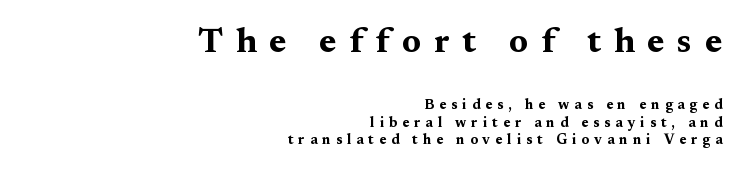
Q: Is the text bold? A: Yes.
Q: Is the text italic (slanted)? A: No, it is upright.
Q: Is the typeface a serif or a sans-serif typeface? A: Serif.
Q: Is the text underlined? A: No.
Q: How is the paragraph aligned? A: Right-aligned.
Q: Is the spacing between letters normal or unusually wide? A: Unusually wide.
Q: Is the spacing between lines tight, normal or loose? A: Normal.
Q: Which block of text is set in a larger size, the first (top) or the second (bottom)? A: The first (top) one.
Q: Width (condensed, normal, or wide)? A: Wide.
Q: Stroke contrast? A: Medium.
Q: x-height? A: Medium.
Q: Monospaced? A: No.
